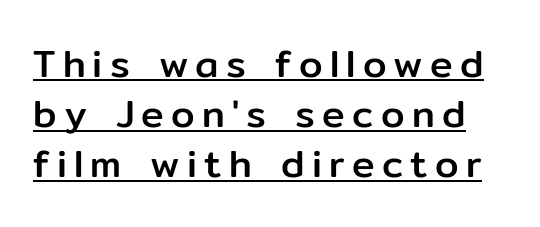
{"serif": "no", "italic": "no", "width": "normal", "stroke_contrast": "low", "x_height": "medium", "monospaced": "no", "underline": "yes", "line_spacing": "normal", "line_spacing_ratio": 1.32, "glyph_px": 38}
